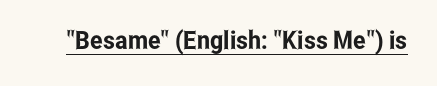
The image shows 25 px text type, upright; set normal letter spacing, underlined.
